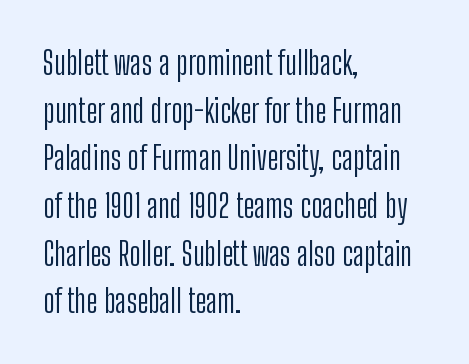
The rendering uses natural spacing where letterforms have individual widths. I'd call this a sans setting — the letters go barefoot. The lettering holds an erect, upright posture throughout. The typeface has the unassuming heft of standard copy or less.
